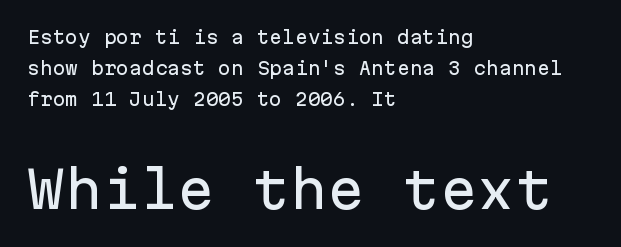
The strip under each line holds only bare page. These lines are rendered in a fixed-pitch font. Here the glyphs are tracked normally, forming tight word shapes. Observe the absence of serifs on each vertical stroke in this sample. Character size in the trailing block exceeds that of the leading block.
